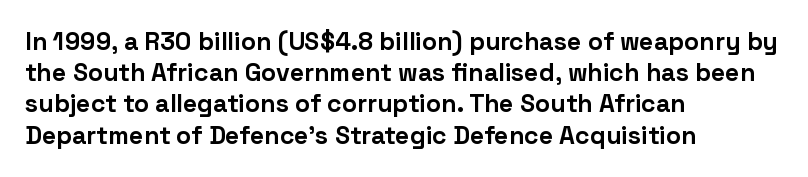
{"italic": "no", "bold": "yes", "underline": "no", "align": "left", "line_spacing": "normal", "line_spacing_ratio": 1.25, "letter_spacing": "normal", "letter_spacing_em": 0.0, "glyph_px": 25}
